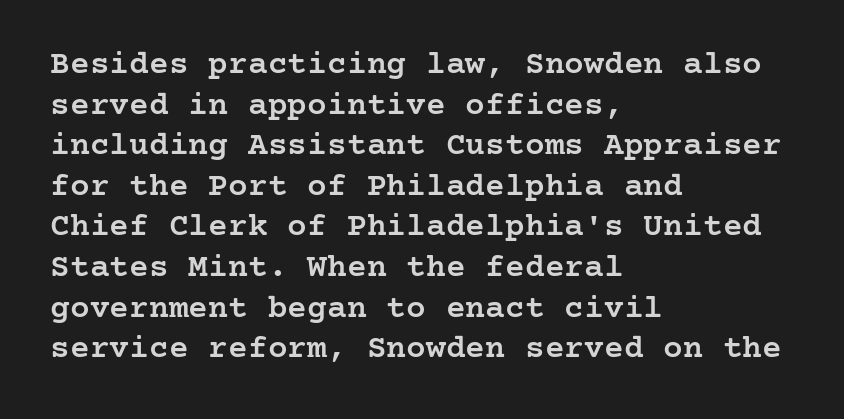
Q: Is the text bold? A: Semi-bold.
Q: Is the text italic (slanted)? A: No, it is upright.
Q: Is the typeface a serif or a sans-serif typeface? A: Serif.
Q: Is the text underlined? A: No.
Q: How is the paragraph aligned? A: Left-aligned.
Q: Is the spacing between letters normal or unusually wide? A: Normal.
Q: Width (condensed, normal, or wide)? A: Normal.
Q: Stroke contrast? A: Low.
Q: x-height? A: Medium.
